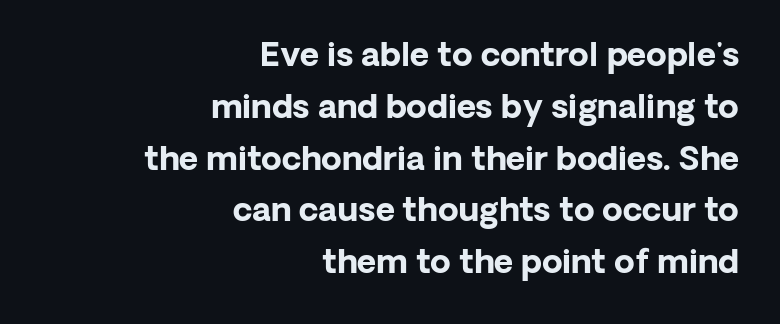
{"serif": "no", "italic": "no", "bold": "yes", "weight": "bold", "width": "normal", "stroke_contrast": "low", "x_height": "medium", "monospaced": "no", "underline": "no", "align": "right", "line_spacing": "normal", "line_spacing_ratio": 1.57, "letter_spacing": "normal", "letter_spacing_em": 0.0, "glyph_px": 33}
